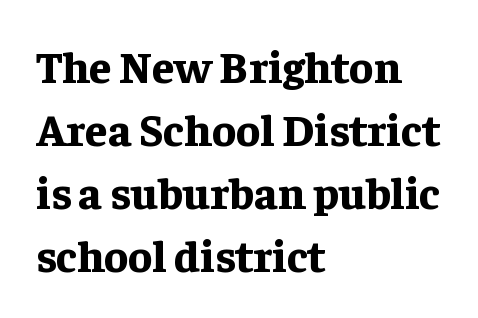
The axis of the letterforms is exactly vertical. Regarding leading, the lines here are spaced in the standard way. A serif font was chosen for this passage. Nothing unusual about the tracking: characters are spaced as the font intends. Rule under the text: the space is simply empty. Note the varied advance widths — an 'i' is clearly narrower than an 'm'.
